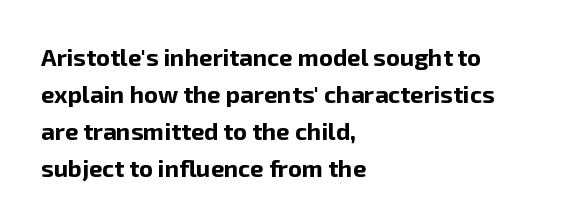
These lines sit exactly where default settings would place them. Descenders are the only things crossing below the line. As a designer I'd log this as weight 700, bold. Where is the straight margin? On the left. The axis of the letterforms is exactly vertical. No extra tracking has been applied to these lines.
